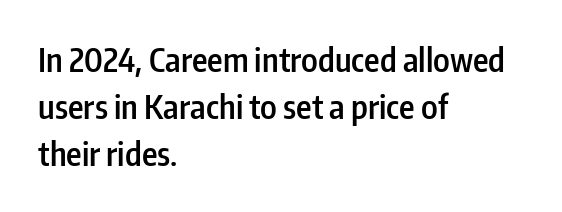
{"serif": "no", "italic": "no", "bold": "semi", "weight": "semibold", "width": "condensed", "stroke_contrast": "low", "x_height": "medium", "monospaced": "no", "underline": "no", "align": "left", "line_spacing": "normal", "line_spacing_ratio": 1.42, "letter_spacing": "normal", "letter_spacing_em": 0.0, "glyph_px": 33}
